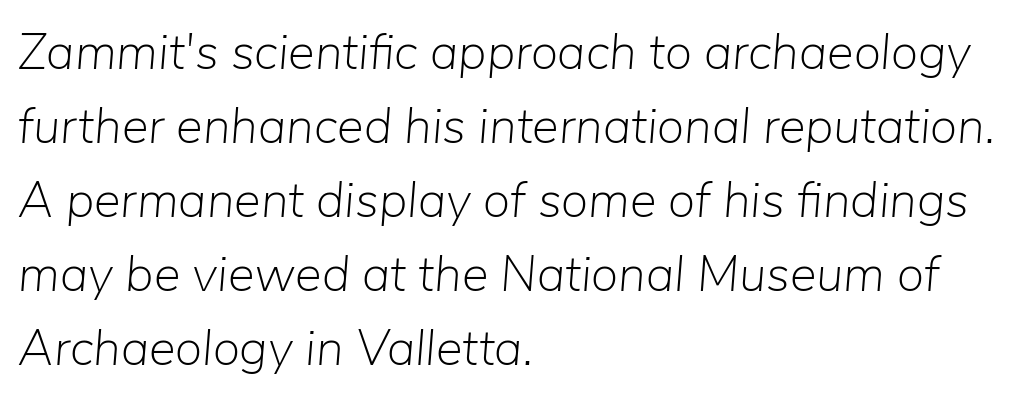
{"italic": "yes", "lean": "right", "slant_degrees": 5, "bold": "no", "weight": "light", "width": "normal", "stroke_contrast": "low", "x_height": "medium", "monospaced": "no", "underline": "no", "align": "left", "line_spacing": "normal", "line_spacing_ratio": 1.48, "letter_spacing": "normal", "letter_spacing_em": 0.0, "glyph_px": 50}
